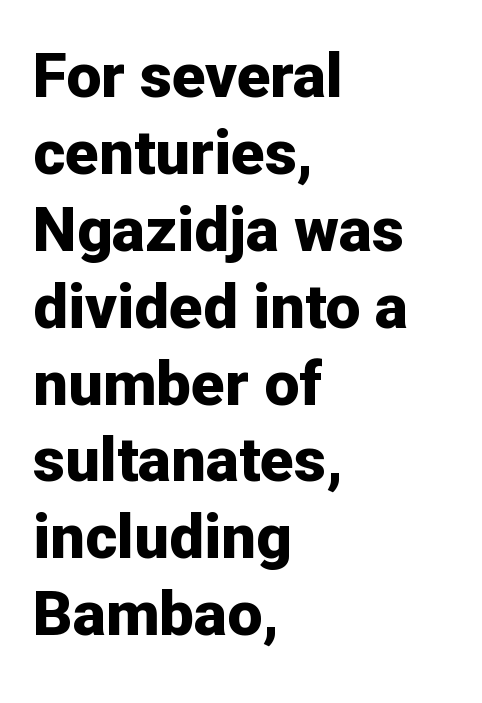
The image shows 62 px bold sans-serif type, upright; set left-aligned, line spacing 1.24x, normal letter spacing, not underlined; low stroke contrast and a medium x-height.
